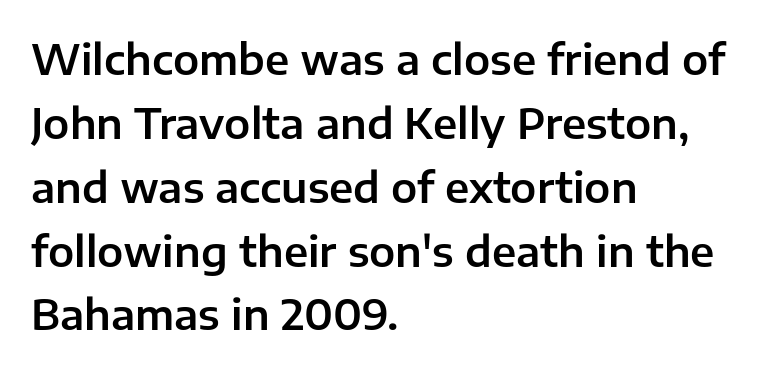
In terms of letterform style, serifs are entirely absent. Compared with a centered layout, this one pins lines to the left instead. What's the leading like? Ordinary, nothing unusual. No extra tracking has been applied to these lines.
